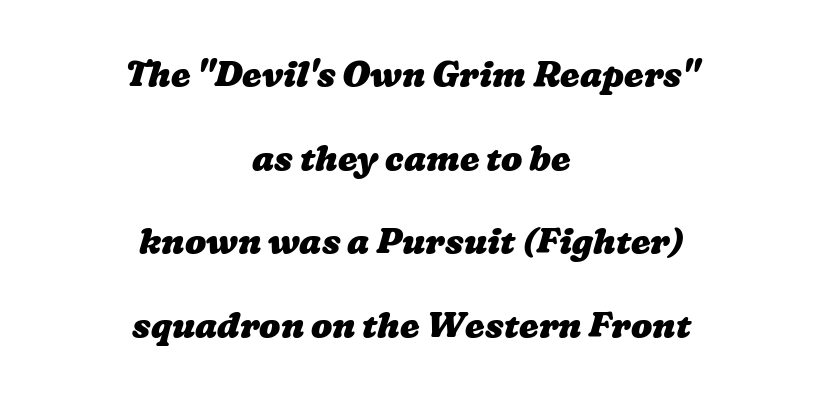
{"bold": "yes", "weight": "heavy", "width": "wide", "stroke_contrast": "low", "x_height": "medium", "monospaced": "no", "underline": "no", "align": "center", "line_spacing": "loose", "line_spacing_ratio": 2.39, "letter_spacing": "normal", "letter_spacing_em": 0.0, "glyph_px": 35}
